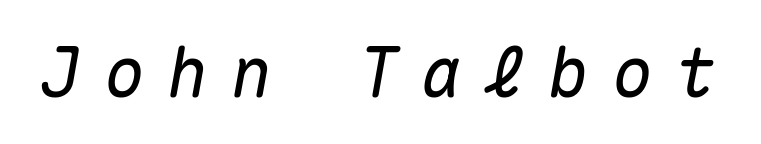
{"italic": "yes", "lean": "right", "slant_degrees": 10, "width": "normal", "stroke_contrast": "medium", "x_height": "medium", "monospaced": "yes", "underline": "no", "letter_spacing": "wide", "letter_spacing_em": 0.32, "glyph_px": 69}
